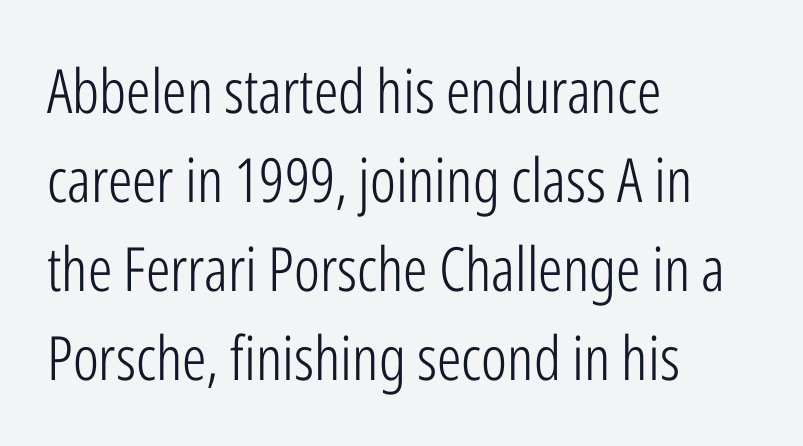
Underline: absent. A typesetter would call this zero additional tracking. This block has exactly the height ordinary leading produces. No extra ink here — the face is not bold.
